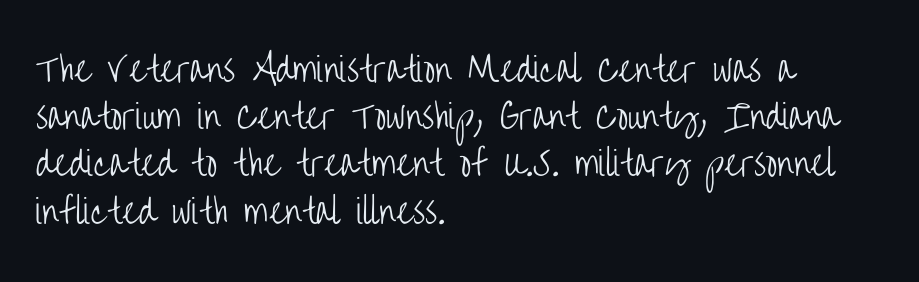
{"serif": "no", "italic": "no", "bold": "no", "weight": "light", "width": "condensed", "stroke_contrast": "low", "x_height": "large", "monospaced": "no", "underline": "no", "align": "left", "line_spacing": "normal", "line_spacing_ratio": 1.43, "letter_spacing": "normal", "letter_spacing_em": 0.0, "glyph_px": 33}
